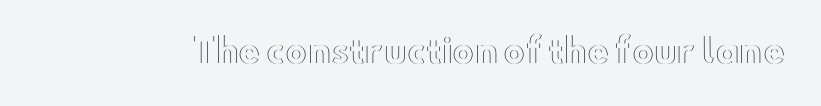
The image shows 33 px wide type, upright; set normal letter spacing, not underlined; a small x-height.
